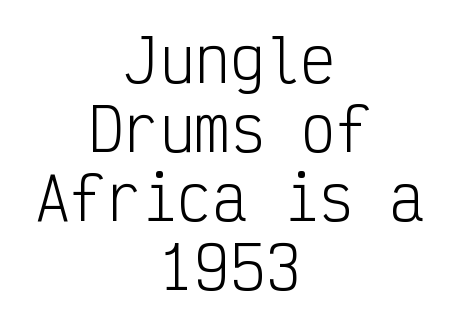
Short note: letters normally spaced. The font's upright variant was chosen for this text. Observe the absence of serifs on each vertical stroke in this sample. This reads as an unemphasized weight, regular at the heaviest.
